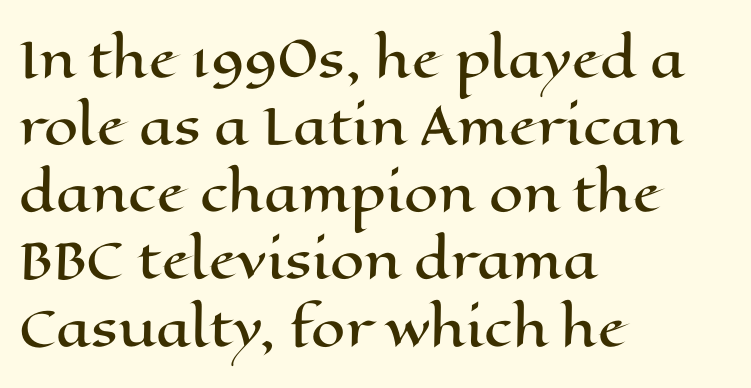
Q: Is the text italic (slanted)? A: No, it is upright.
Q: Is the text underlined? A: No.
Q: How is the paragraph aligned? A: Left-aligned.
Q: Is the spacing between letters normal or unusually wide? A: Normal.
Q: Is the spacing between lines tight, normal or loose? A: Normal.
Q: Width (condensed, normal, or wide)? A: Wide.
Q: Stroke contrast? A: High.
Q: x-height? A: Medium.
Q: Monospaced? A: No.
